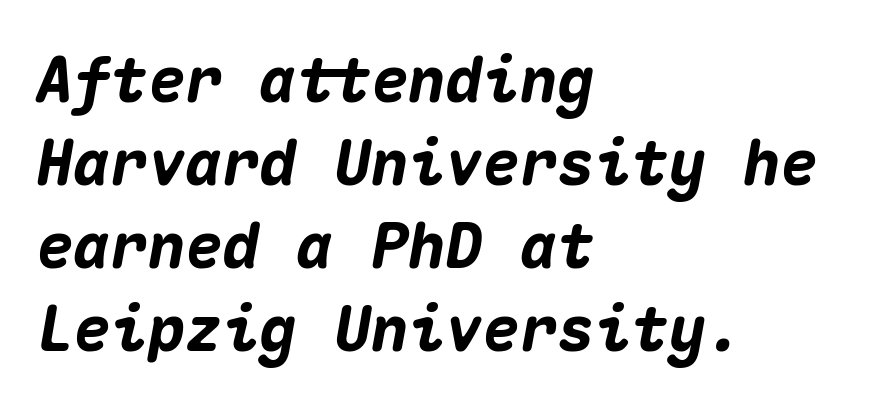
{"italic": "yes", "lean": "right", "slant_degrees": 10, "bold": "yes", "weight": "heavy", "width": "normal", "stroke_contrast": "medium", "x_height": "medium", "monospaced": "yes", "underline": "no", "align": "left", "line_spacing": "normal", "line_spacing_ratio": 1.34, "letter_spacing": "normal", "letter_spacing_em": 0.0, "glyph_px": 62}
